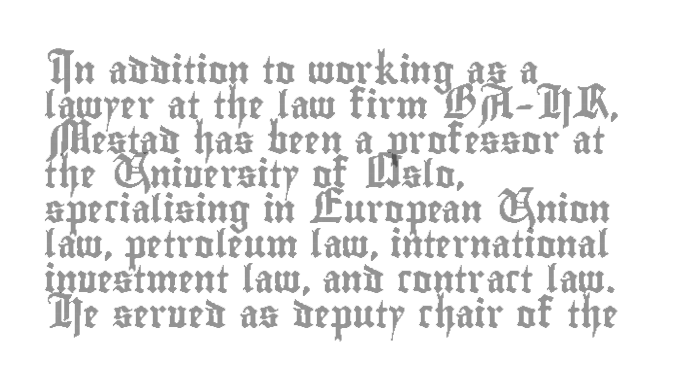
Q: Is the text italic (slanted)? A: No, it is upright.
Q: Is the text underlined? A: No.
Q: How is the paragraph aligned? A: Left-aligned.
Q: Is the spacing between letters normal or unusually wide? A: Normal.
Q: Is the spacing between lines tight, normal or loose? A: Normal.
